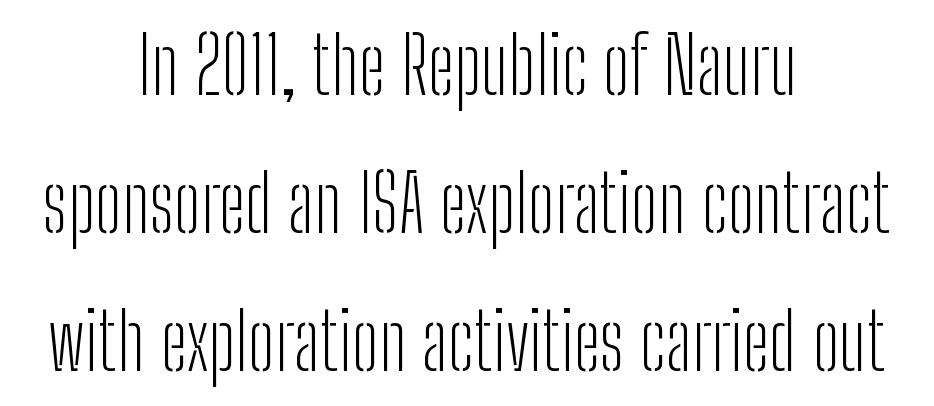
{"serif": "no", "italic": "no", "bold": "no", "weight": "light", "width": "condensed", "stroke_contrast": "low", "x_height": "medium", "monospaced": "no", "underline": "no", "align": "center", "line_spacing_ratio": 1.75, "letter_spacing": "normal", "letter_spacing_em": 0.0, "glyph_px": 79}
